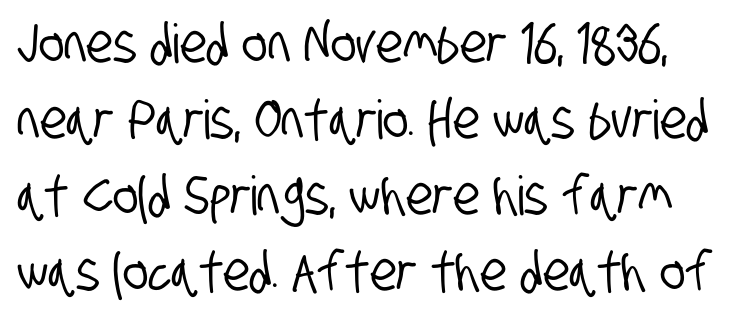
The image shows 54 px condensed sans-serif type; set normal line spacing (1.41x), normal letter spacing, not underlined; low stroke contrast and a large x-height.
